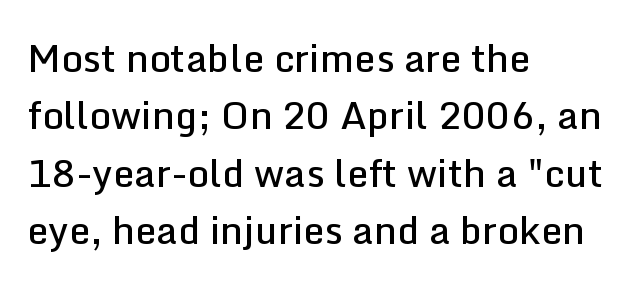
{"serif": "no", "italic": "no", "bold": "semi", "weight": "semibold", "width": "normal", "stroke_contrast": "low", "x_height": "medium", "monospaced": "no", "underline": "no", "align": "left", "line_spacing": "normal", "line_spacing_ratio": 1.51, "letter_spacing": "normal", "letter_spacing_em": 0.0, "glyph_px": 38}
